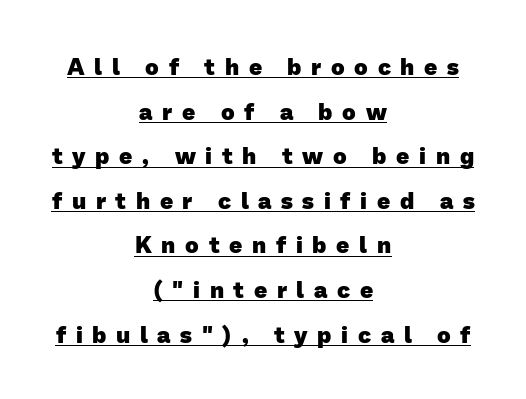
Q: Is the text bold? A: Yes.
Q: Is the text underlined? A: Yes.
Q: How is the paragraph aligned? A: Centered.
Q: Is the spacing between letters normal or unusually wide? A: Unusually wide.
Q: Is the spacing between lines tight, normal or loose? A: Loose.
